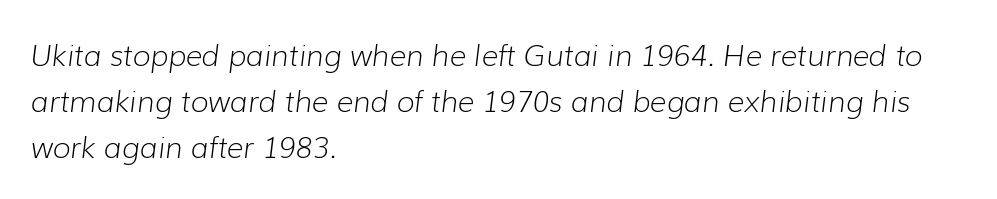
No extra ink here — the face is not bold. The rendering anchors every line to the left-hand side. What stands out about the letter spacing? Nothing — it is the standard amount. Type without underlining.
